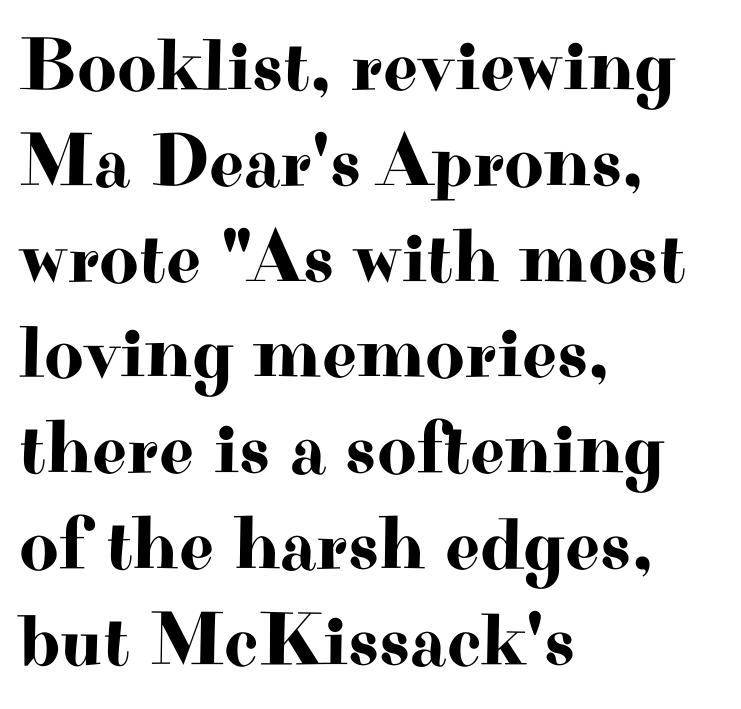
This sample is left-justified, so line endings fall wherever the words run out. These lines keep a tight, regular rhythm from letter to letter. Observe the serifs anchoring each vertical stroke in this sample. Is this a fixed-width face? No — the glyphs have proportional, varying widths. Rendered with straight, roman letterforms. Rule under the text: the space is simply empty.
